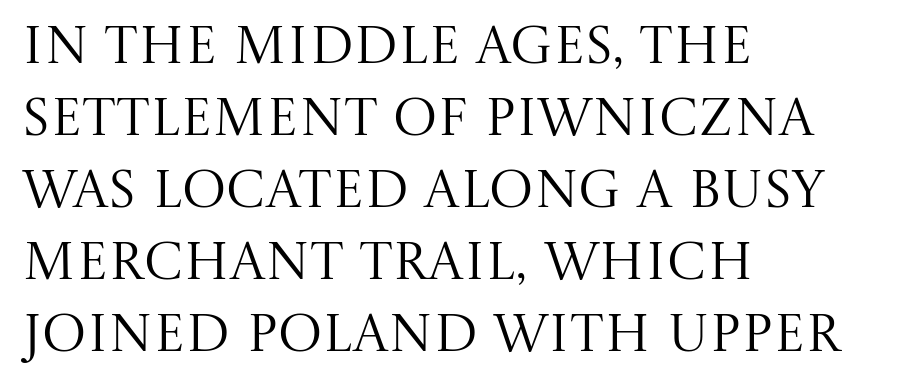
Inter-character spacing is left at the font's built-in metrics. Regarding serifs, this sample has them. Proportional: the letters do not fall into vertical columns. The rendering anchors every line to the left-hand side. Quick note: not italic, upright. Counters stay open thanks to moderate or lighter strokes.
